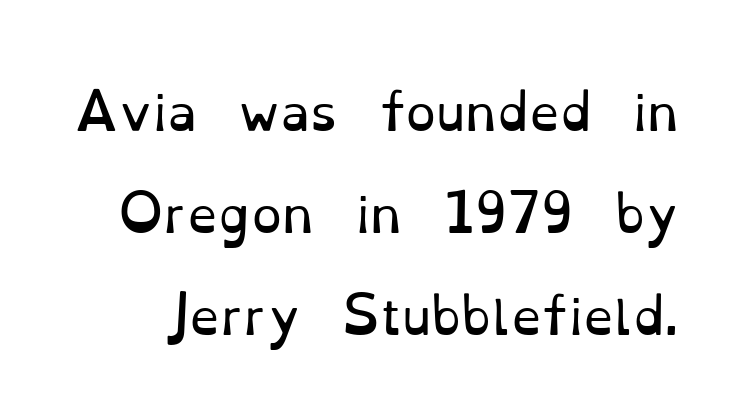
Glyph-to-glyph distance matches everyday printed text. Counters stay open thanks to moderate or lighter strokes. Nobody drew a line under any word here. Here the designer chose a conventional face with non-uniform glyph widths.
